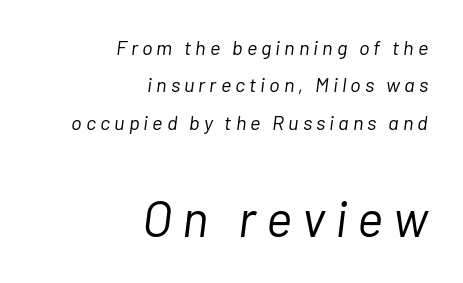
Q: Is the text bold? A: No.
Q: Is the text italic (slanted)? A: Yes, it leans right by about 7 degrees.
Q: Is the text underlined? A: No.
Q: How is the paragraph aligned? A: Right-aligned.
Q: Is the spacing between letters normal or unusually wide? A: Unusually wide.
Q: Which block of text is set in a larger size, the first (top) or the second (bottom)? A: The second (bottom) one.
Q: Width (condensed, normal, or wide)? A: Normal.
Q: Stroke contrast? A: Low.
Q: x-height? A: Medium.
Q: Monospaced? A: No.
